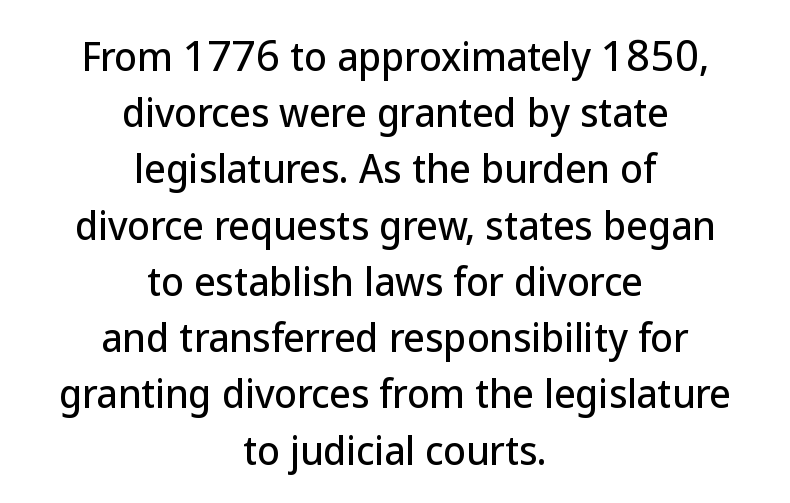
The image shows 37 px sans-serif type, upright; set centered, normal line spacing (1.52x), normal letter spacing, not underlined; low stroke contrast and a medium x-height.
